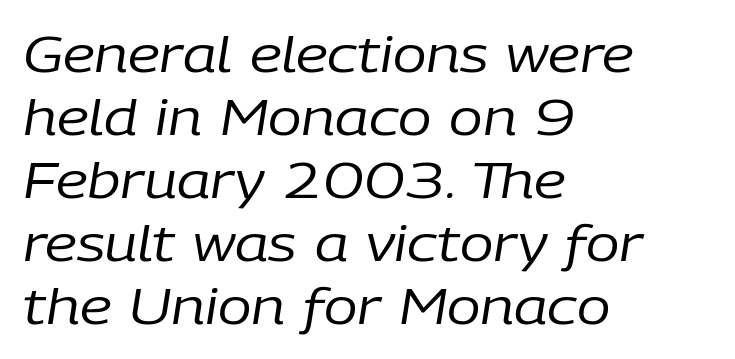
The image shows 50 px regular-weight type, italic (leaning right); set left-aligned, normal line spacing (1.26x), normal letter spacing, not underlined; low stroke contrast and a medium x-height.
